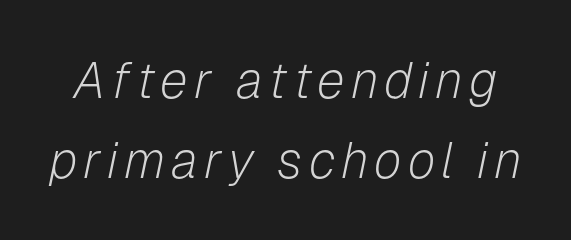
The image shows 50 px light type, italic (leaning right); set normal line spacing (1.6x), not underlined; low stroke contrast and a medium x-height.
